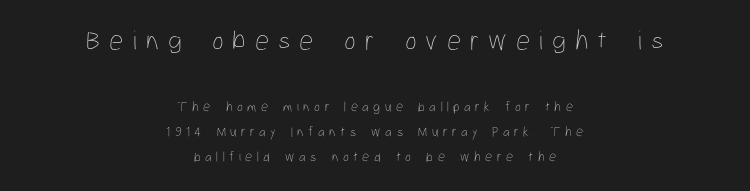
You could not count columns in this text — the font is proportionally spaced. The strokes carry an ordinary text weight at most. Any mark beneath the type? The region is blank. Compared with typical body copy, the letter spacing here is much looser.
